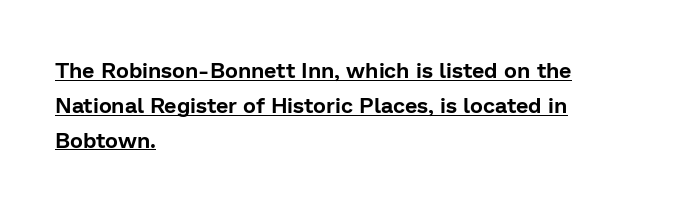
The image shows 22 px text type, upright; set left-aligned, normal line spacing (1.58x), normal letter spacing, underlined.
